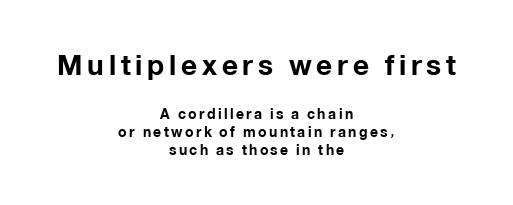
The passage shown is typed in a proportional face where columns would drift. If you squint, the top block still reads clearly — it's the larger of the two. The rendering positions every line midway between the sides. Serif or sans? Sans — the stroke terminals are bare. Compared with typical paragraphs, the rows here are spaced about the same. Check under the words: just untouched page.
